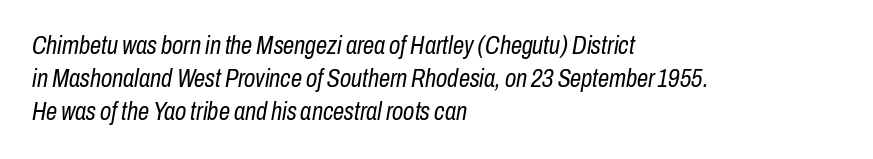
The image shows 25 px text type, italic (leaning right); set left-aligned, normal line spacing (1.33x), normal letter spacing, not underlined.
